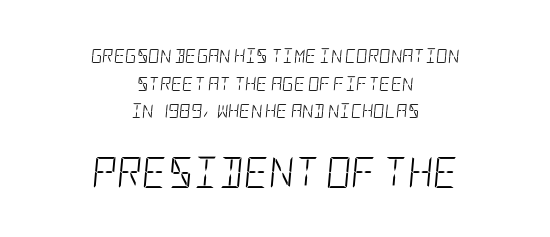
The horizontal fit of the characters is conventional and even. No chunkiness to these letters — they're not bold. Honestly, the rows look like they've been pulled way apart. Is the block centered? Yes — each line is placed symmetrically about the middle.
